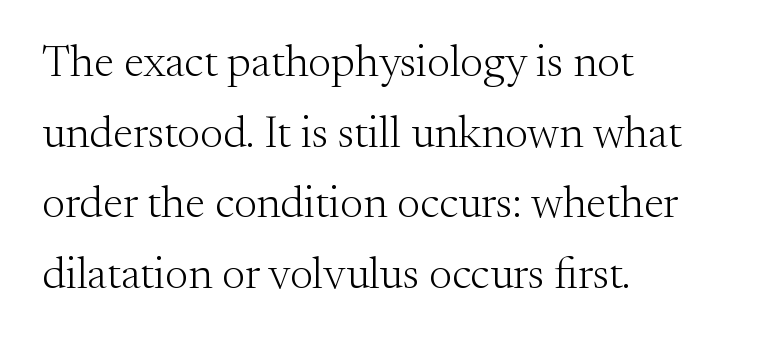
Q: Is the text bold? A: No.
Q: Is the text italic (slanted)? A: No, it is upright.
Q: Is the typeface a serif or a sans-serif typeface? A: Serif.
Q: Is the text underlined? A: No.
Q: How is the paragraph aligned? A: Left-aligned.
Q: Is the spacing between letters normal or unusually wide? A: Normal.
Q: Is the spacing between lines tight, normal or loose? A: Normal.
Q: Width (condensed, normal, or wide)? A: Normal.
Q: Stroke contrast? A: Medium.
Q: x-height? A: Small.
Q: Monospaced? A: No.
